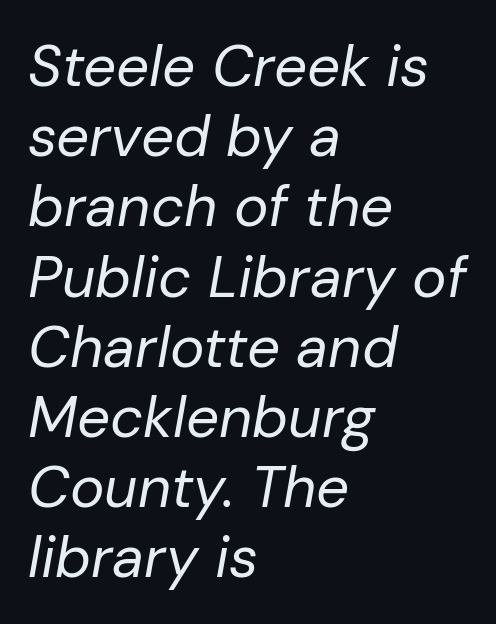
The image shows 58 px regular-weight type, italic (leaning right); set left-aligned, line spacing 1.21x, normal letter spacing, not underlined; low stroke contrast and a medium x-height.
